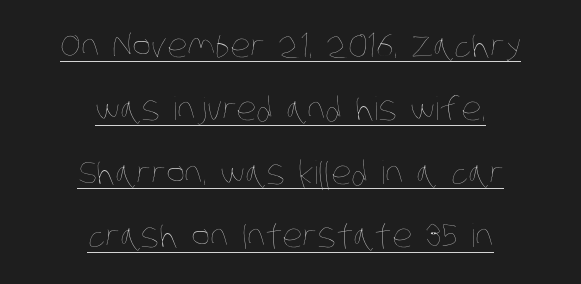
Every word sits above its own underline. The type is set solid horizontally, with unmodified tracking. Is there much room between lines? Yes — plenty of vertical air separates them. Think of a printed novel: that variable character pitch is what you see here. Is the block centered? Yes — each line is placed symmetrically about the middle. The characters are drawn with everyday or finer stroke widths.
